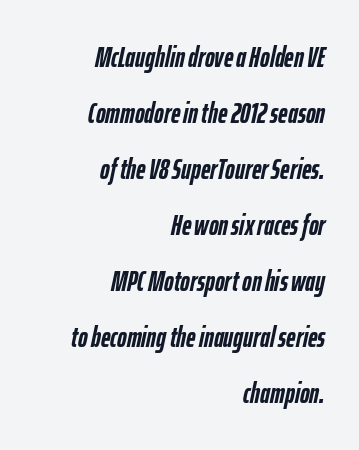
Notice how thick the strokes are: this is what a full bold looks like. A flush-right, rag-left setting is used for this passage. Here the glyphs are tracked normally, forming tight word shapes. The vertical gap from one line to the next is large. The face used here is proportionally spaced, like ordinary book or web type.
